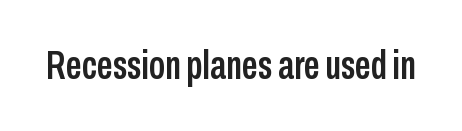
A typesetter would call this zero additional tracking. The rendering uses natural spacing where letterforms have individual widths. No feet cap the strokes, marking this as sans-serif type. These lines were composed using upright roman letters.
